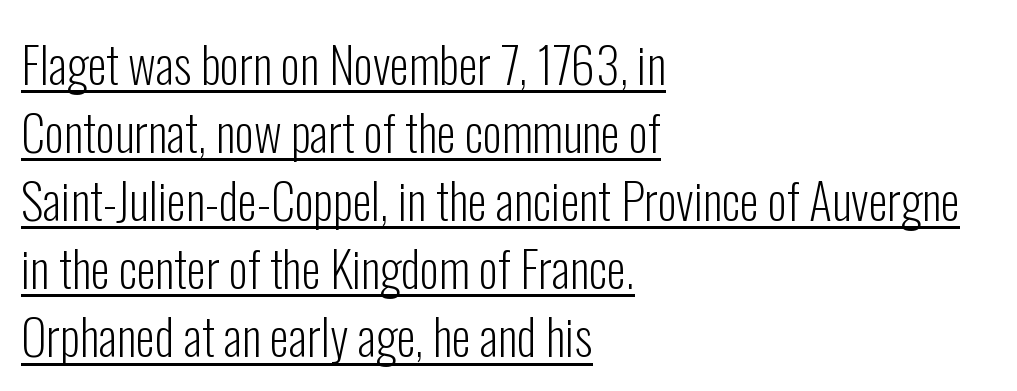
{"serif": "no", "italic": "no", "bold": "no", "weight": "light", "width": "condensed", "stroke_contrast": "low", "x_height": "medium", "monospaced": "no", "underline": "yes", "align": "left", "line_spacing": "normal", "line_spacing_ratio": 1.39, "letter_spacing": "normal", "letter_spacing_em": 0.0, "glyph_px": 49}
